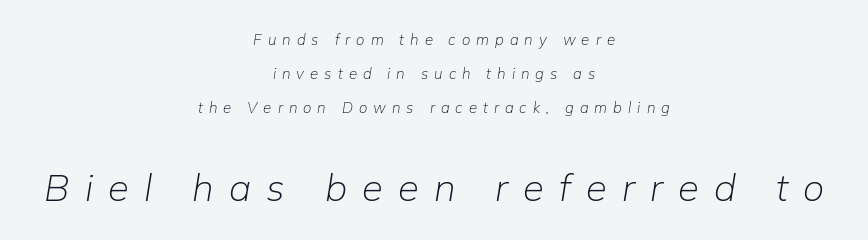
Looks like regular typesetting: each glyph gets only the width it needs. The rag falls on both sides of this text block equally. Vertical spacing — loose. Unbolded letterforms with no extra heft.
